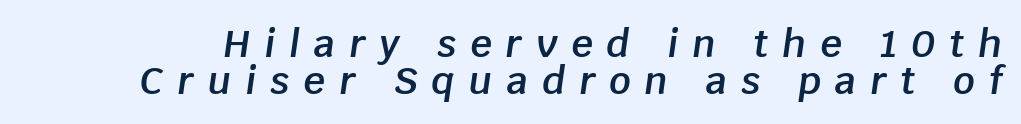
The tracking jumps out immediately: characters are airy and widely separated. In terms of posture, this sample is oblique. A fair bit of extra ink — the face is semibold, not bold. The block of text is dense from top to bottom, with scant space between rows. Quick note: underline off.
